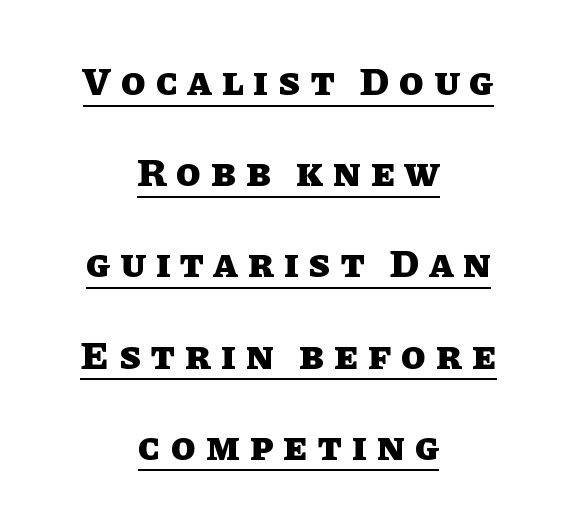
The image shows 40 px heavy type, upright; set centered, loose line spacing (2.28x), unusually wide letter spacing (+0.25 em), underlined; low stroke contrast and a large x-height.
